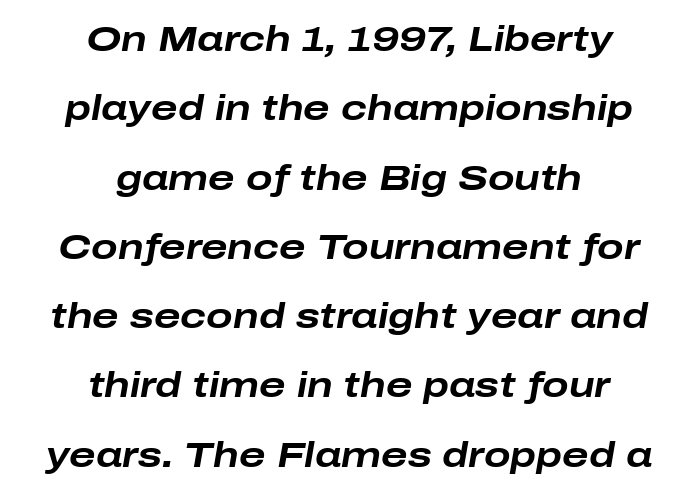
The image shows 35 px bold, wide type, italic (leaning right); set centered, loose line spacing (1.98x), normal letter spacing, not underlined; low stroke contrast and a medium x-height.
